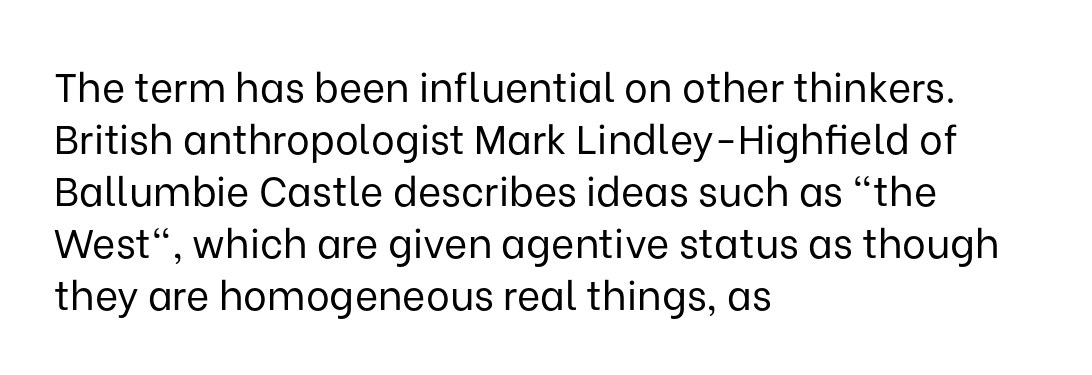
{"serif": "no", "italic": "no", "bold": "no", "weight": "regular", "width": "normal", "stroke_contrast": "low", "x_height": "medium", "monospaced": "no", "underline": "no", "align": "left", "line_spacing": "normal", "line_spacing_ratio": 1.3, "letter_spacing": "normal", "letter_spacing_em": 0.0, "glyph_px": 40}
